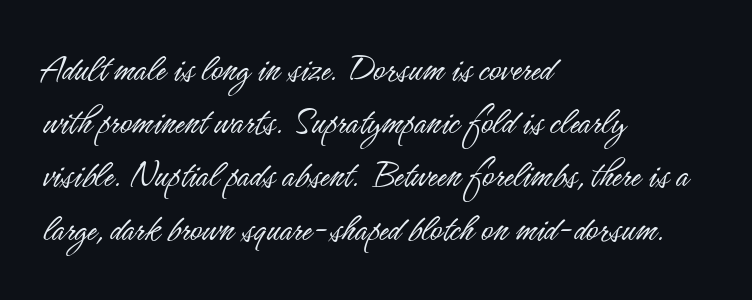
Observe the ordinary spacing: letters are neighbours, not strangers. This sample has the flowing, uneven cadence of proportional lettering. If you drew a ruler down the left edge, every line would touch it.
